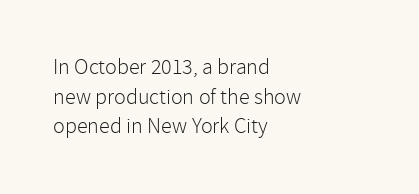
The image shows 22 px text type, upright; set left-aligned, normal line spacing (1.35x), normal letter spacing, not underlined.
